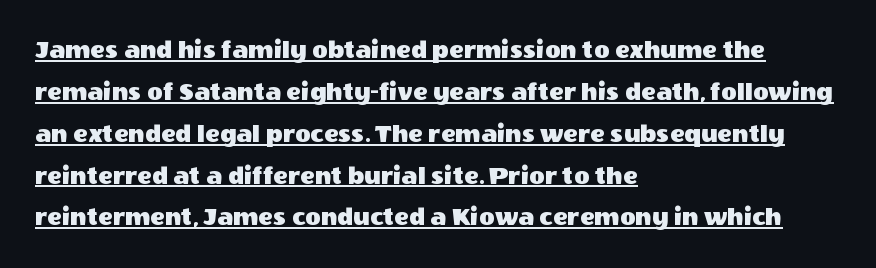
{"italic": "no", "underline": "yes", "align": "left", "line_spacing": "normal", "line_spacing_ratio": 1.55, "letter_spacing": "normal", "letter_spacing_em": 0.0, "glyph_px": 27}
